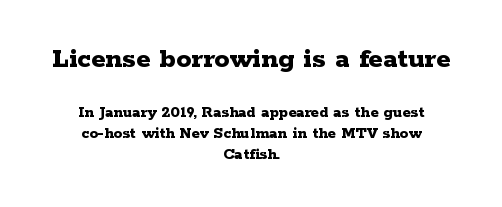
{"serif": "yes", "italic": "no", "bold": "yes", "weight": "bold", "width": "wide", "stroke_contrast": "low", "x_height": "medium", "monospaced": "no", "underline": "no", "align": "center", "line_spacing_ratio": 1.23, "letter_spacing": "normal", "letter_spacing_em": 0.0, "larger_block": "first", "size_ratio": 1.76, "glyph_px": 30}
